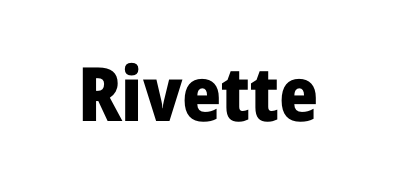
The image shows 75 px heavy sans-serif type, upright; set normal letter spacing, not underlined; low stroke contrast and a medium x-height.
